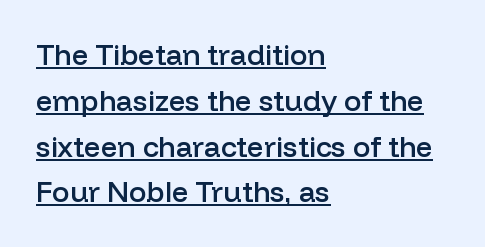
Q: Is the text bold? A: Semi-bold.
Q: Is the text italic (slanted)? A: No, it is upright.
Q: Is the typeface a serif or a sans-serif typeface? A: Sans-serif.
Q: Is the text underlined? A: Yes.
Q: How is the paragraph aligned? A: Left-aligned.
Q: Is the spacing between letters normal or unusually wide? A: Normal.
Q: Is the spacing between lines tight, normal or loose? A: Normal.
Q: Width (condensed, normal, or wide)? A: Normal.
Q: Stroke contrast? A: Low.
Q: x-height? A: Medium.
Q: Monospaced? A: No.
